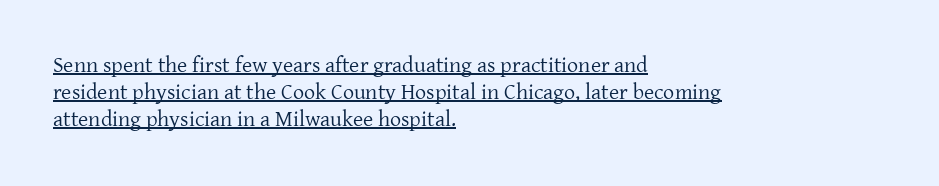
{"italic": "no", "bold": "no", "underline": "yes", "align": "left", "line_spacing_ratio": 1.22, "letter_spacing": "normal", "letter_spacing_em": 0.0, "glyph_px": 22}
